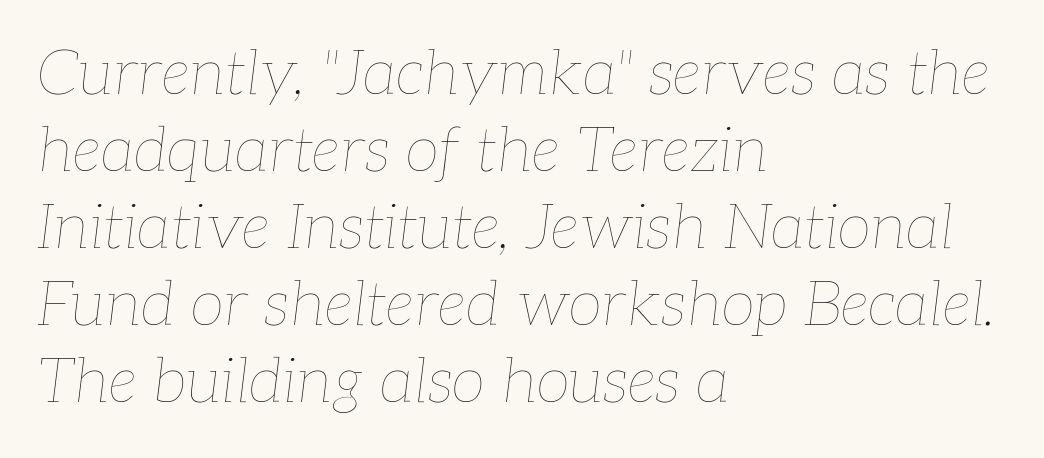
Horizontally, the lines are justified to the leading edge only. Type without underlining. Counters stay open thanks to moderate or lighter strokes. You can tell it's italic because the verticals aren't actually vertical. Inter-character spacing is left at the font's built-in metrics. These lines are rendered in a variable-pitch font.
